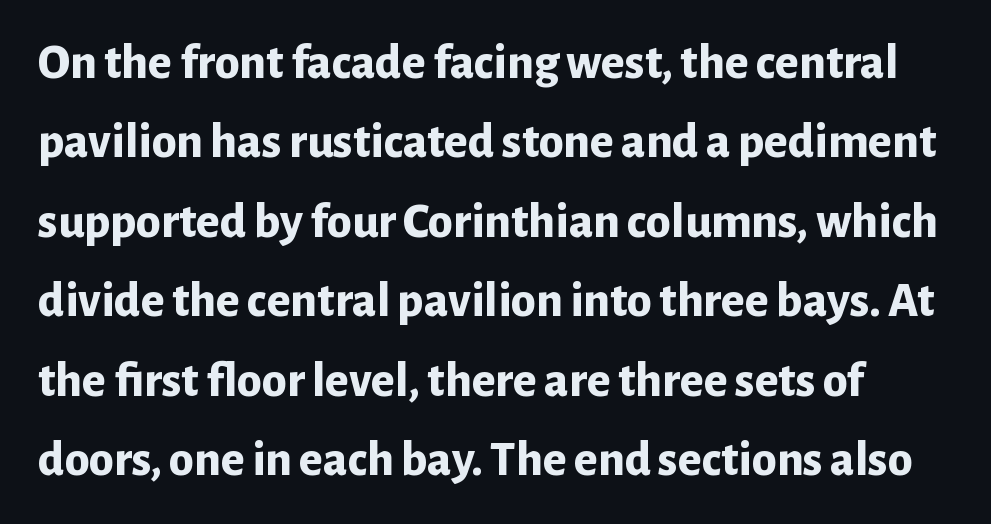
Q: Is the text bold? A: Yes.
Q: Is the text italic (slanted)? A: No, it is upright.
Q: Is the typeface a serif or a sans-serif typeface? A: Sans-serif.
Q: Is the text underlined? A: No.
Q: Is the spacing between letters normal or unusually wide? A: Normal.
Q: Is the spacing between lines tight, normal or loose? A: Normal.
Q: Width (condensed, normal, or wide)? A: Normal.
Q: Stroke contrast? A: Low.
Q: x-height? A: Medium.
Q: Monospaced? A: No.
